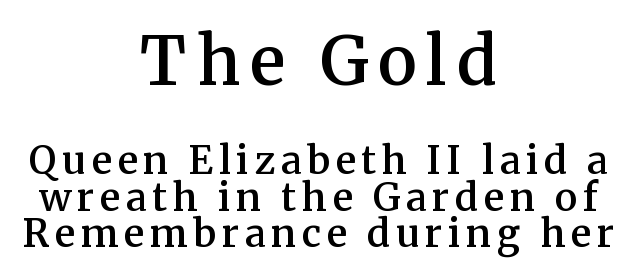
Q: Is the text bold? A: Semi-bold.
Q: Is the text italic (slanted)? A: No, it is upright.
Q: Is the typeface a serif or a sans-serif typeface? A: Serif.
Q: Is the text underlined? A: No.
Q: How is the paragraph aligned? A: Centered.
Q: Is the spacing between lines tight, normal or loose? A: Tight.
Q: Which block of text is set in a larger size, the first (top) or the second (bottom)? A: The first (top) one.
Q: Width (condensed, normal, or wide)? A: Normal.
Q: Stroke contrast? A: Medium.
Q: x-height? A: Medium.
Q: Monospaced? A: No.
